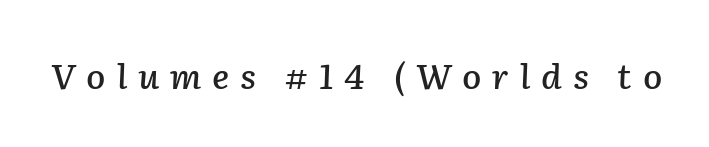
Q: Is the text italic (slanted)? A: Yes, it leans right by about 2 degrees.
Q: Is the text underlined? A: No.
Q: Is the spacing between letters normal or unusually wide? A: Unusually wide.
Q: Width (condensed, normal, or wide)? A: Normal.
Q: Stroke contrast? A: Low.
Q: x-height? A: Medium.
Q: Monospaced? A: No.
